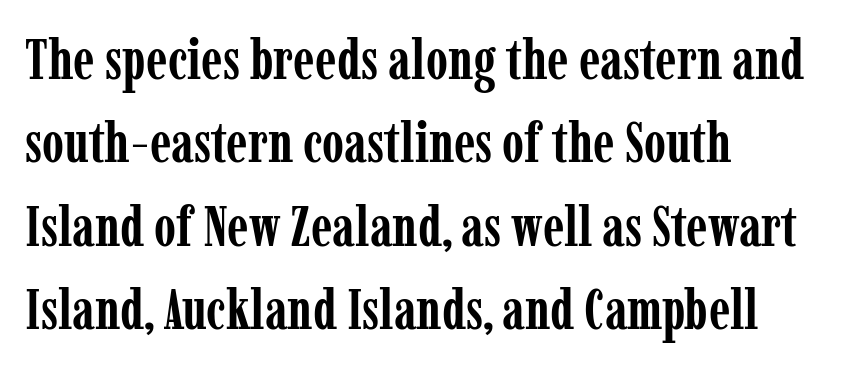
{"serif": "yes", "italic": "no", "bold": "yes", "weight": "semibold", "width": "condensed", "stroke_contrast": "low", "x_height": "medium", "monospaced": "no", "underline": "no", "align": "left", "line_spacing": "normal", "line_spacing_ratio": 1.49, "letter_spacing": "normal", "letter_spacing_em": 0.0, "glyph_px": 56}
